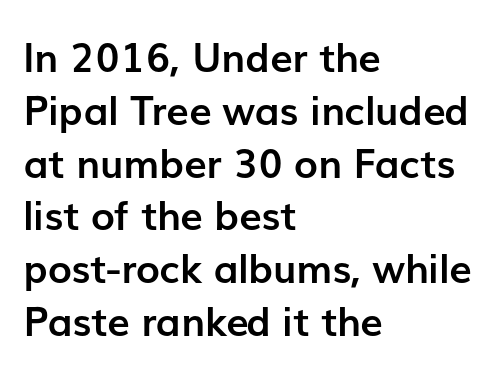
The image shows 40 px semibold sans-serif type, upright; set left-aligned, normal line spacing (1.32x), normal letter spacing, not underlined; low stroke contrast and a medium x-height.
